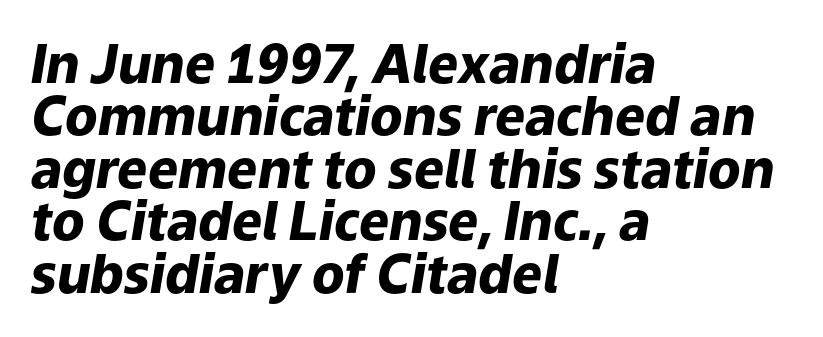
Q: Is the text bold? A: Yes.
Q: Is the text italic (slanted)? A: Yes, it leans right by about 9 degrees.
Q: Is the text underlined? A: No.
Q: How is the paragraph aligned? A: Left-aligned.
Q: Is the spacing between letters normal or unusually wide? A: Normal.
Q: Is the spacing between lines tight, normal or loose? A: Tight.
Q: Width (condensed, normal, or wide)? A: Normal.
Q: Stroke contrast? A: Low.
Q: x-height? A: Medium.
Q: Monospaced? A: No.
